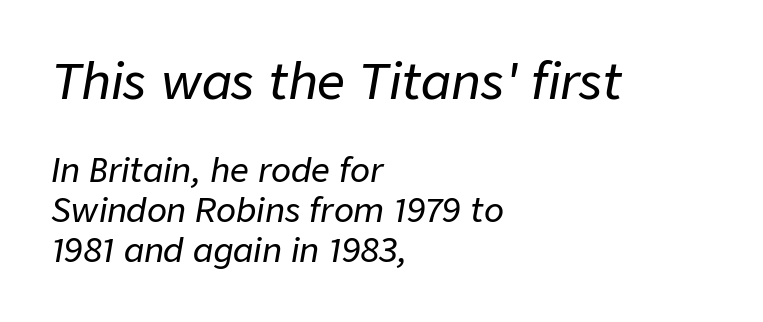
The image shows 49 px text type, italic (leaning right); set left-aligned, line spacing 1.22x, normal letter spacing, not underlined; the first (top) block is 1.48x larger; low stroke contrast and a medium x-height.
